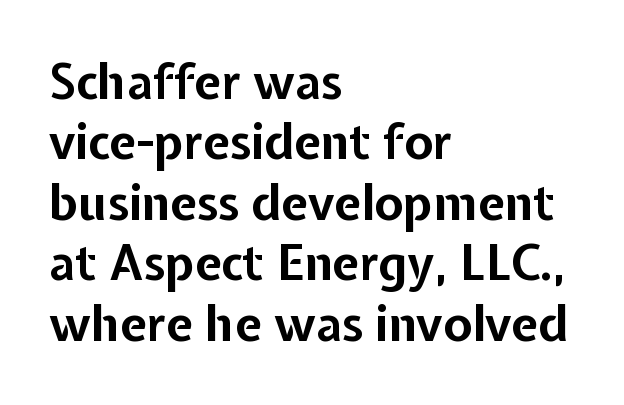
{"serif": "no", "italic": "no", "bold": "yes", "weight": "bold", "width": "normal", "stroke_contrast": "low", "x_height": "medium", "monospaced": "no", "underline": "no", "align": "left", "line_spacing": "normal", "line_spacing_ratio": 1.26, "letter_spacing": "normal", "letter_spacing_em": 0.0, "glyph_px": 48}
